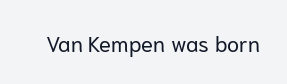
The image shows 22 px text type, upright; set normal letter spacing, not underlined.
